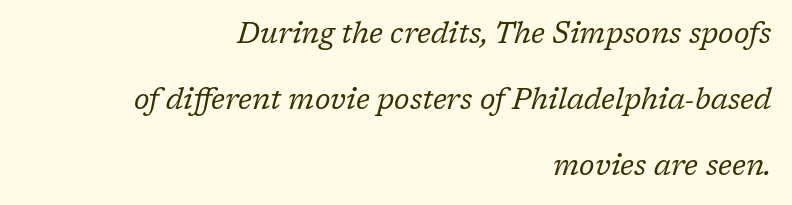
The image shows 29 px regular-weight serif type, italic (leaning right); set right-aligned, loose line spacing (2.28x), normal letter spacing, not underlined; low stroke contrast and a medium x-height.
